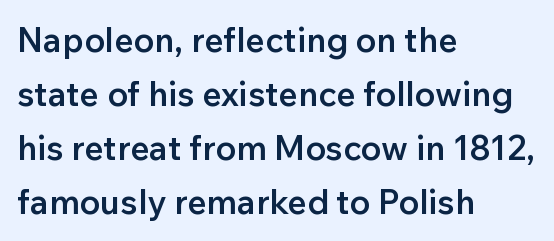
The image shows 34 px semibold sans-serif type, upright; set left-aligned, normal line spacing (1.59x), normal letter spacing, not underlined; low stroke contrast and a medium x-height.
